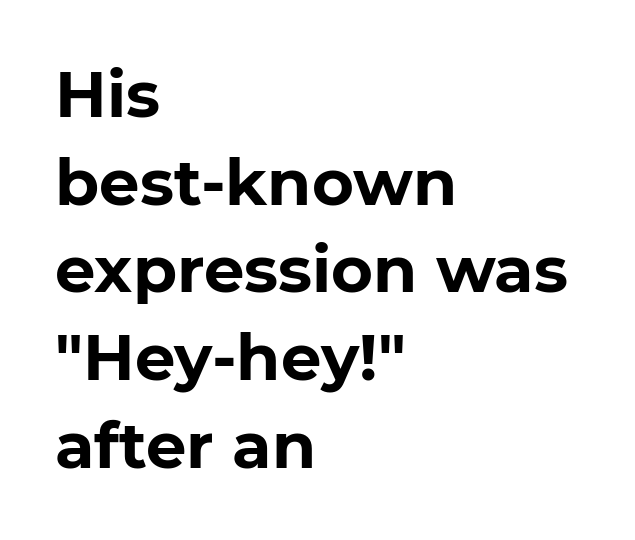
Q: Is the text bold? A: Yes.
Q: Is the typeface a serif or a sans-serif typeface? A: Sans-serif.
Q: Is the text underlined? A: No.
Q: How is the paragraph aligned? A: Left-aligned.
Q: Is the spacing between letters normal or unusually wide? A: Normal.
Q: Is the spacing between lines tight, normal or loose? A: Normal.
Q: Width (condensed, normal, or wide)? A: Normal.
Q: Stroke contrast? A: Low.
Q: x-height? A: Medium.
Q: Monospaced? A: No.
